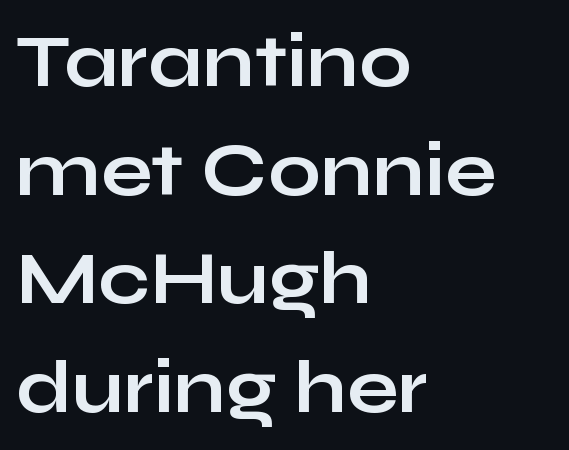
The image shows 75 px bold, wide sans-serif type, upright; set left-aligned, normal line spacing (1.45x), normal letter spacing, not underlined; low stroke contrast and a medium x-height.
